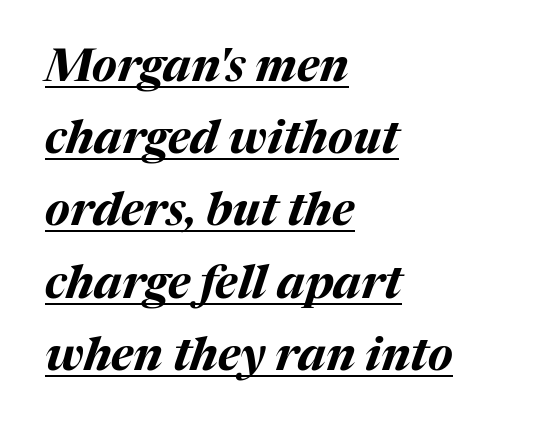
The image shows 46 px bold type, italic (leaning right); set left-aligned, normal line spacing (1.57x), normal letter spacing, underlined; medium stroke contrast and a medium x-height.
